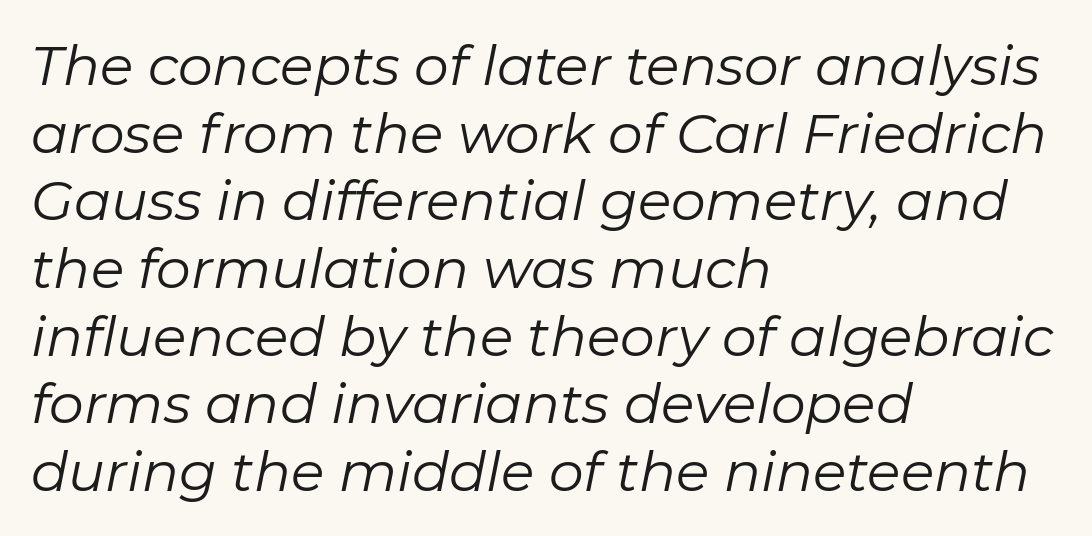
{"italic": "yes", "lean": "right", "slant_degrees": 11, "bold": "no", "weight": "regular", "width": "normal", "stroke_contrast": "low", "x_height": "medium", "monospaced": "no", "underline": "no", "align": "left", "line_spacing_ratio": 1.23, "letter_spacing": "normal", "letter_spacing_em": 0.0, "glyph_px": 55}
